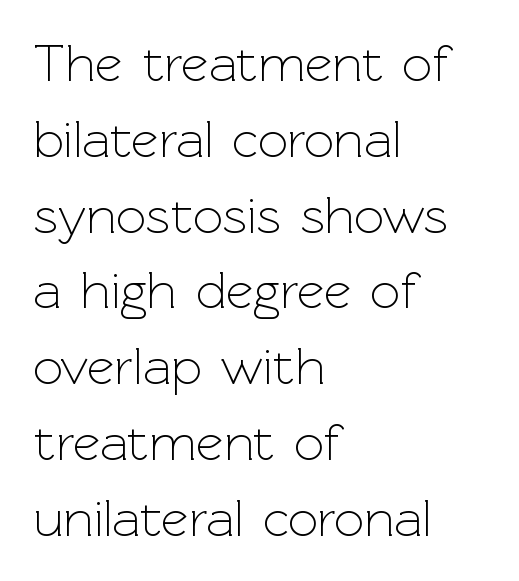
{"serif": "no", "italic": "no", "bold": "no", "weight": "light", "width": "normal", "x_height": "medium", "monospaced": "no", "underline": "no", "align": "left", "line_spacing": "normal", "line_spacing_ratio": 1.43, "letter_spacing": "normal", "letter_spacing_em": 0.0, "glyph_px": 53}
